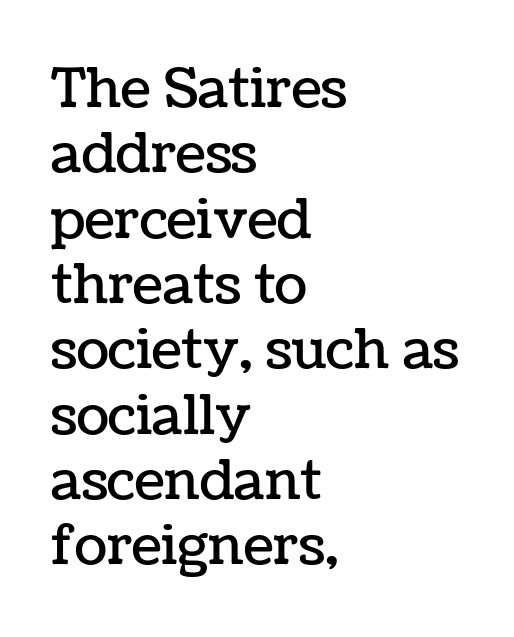
The image shows 54 px text type, upright; set left-aligned, line spacing 1.21x, normal letter spacing, not underlined; low stroke contrast and a medium x-height.
